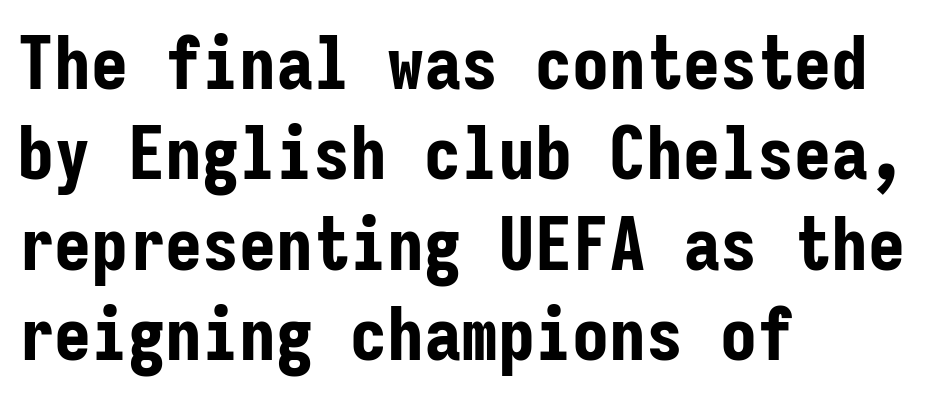
Q: Is the text bold? A: Yes.
Q: Is the text italic (slanted)? A: No, it is upright.
Q: Is the typeface a serif or a sans-serif typeface? A: Sans-serif.
Q: Is the text underlined? A: No.
Q: How is the paragraph aligned? A: Left-aligned.
Q: Is the spacing between letters normal or unusually wide? A: Normal.
Q: Width (condensed, normal, or wide)? A: Condensed.
Q: Stroke contrast? A: Low.
Q: x-height? A: Medium.
Q: Monospaced? A: Yes.
